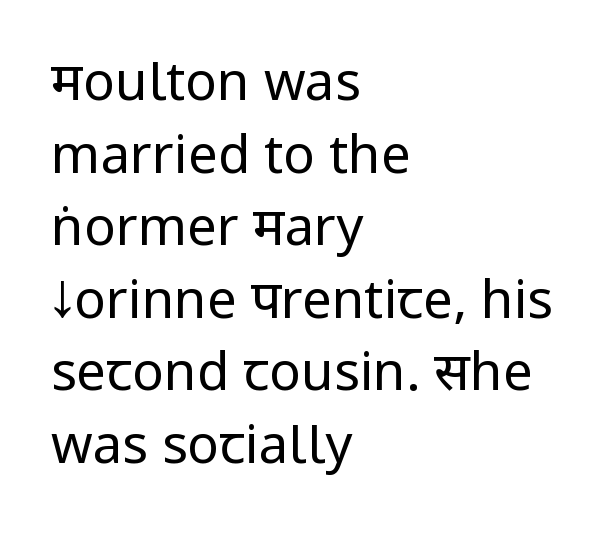
The image shows 53 px regular-weight, condensed sans-serif type, upright; set left-aligned, normal line spacing (1.37x), normal letter spacing, not underlined; low stroke contrast.
